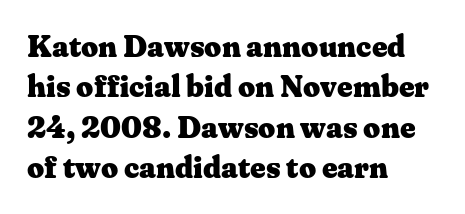
The letters advance in unequal steps, a hallmark of proportional type. The font's upright variant was chosen for this text. Beneath every word, the page is bare. Is the type bold? Yes — the strokes are clearly thick and heavy.
